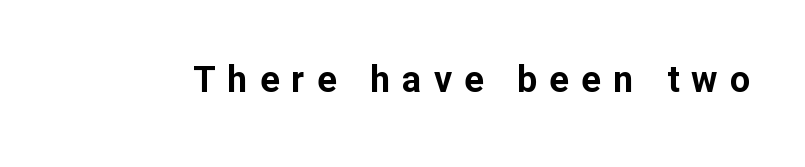
This is heavy type, rendered in bold. The text was rendered using a sans face with plain stroke endings. Looks like regular typesetting: each glyph gets only the width it needs. Tall strokes in this sample are plumb rather than angled. Each word looks stretched out because of the extra space between its letters.
